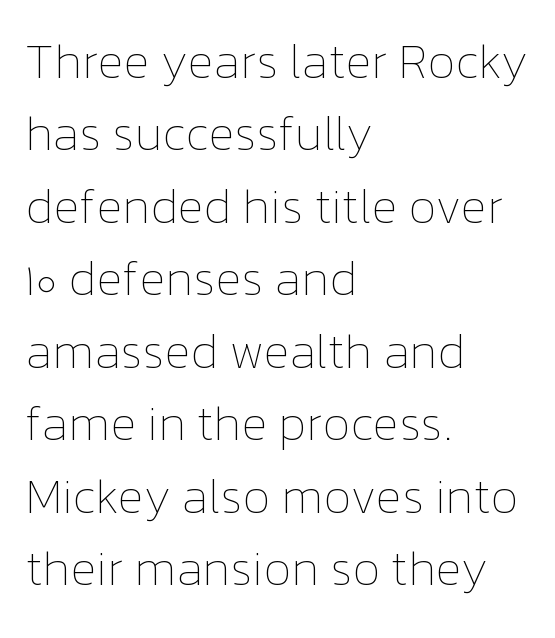
The image shows 48 px thin type, upright; set left-aligned, normal line spacing (1.51x), normal letter spacing, not underlined; low stroke contrast and a medium x-height.
